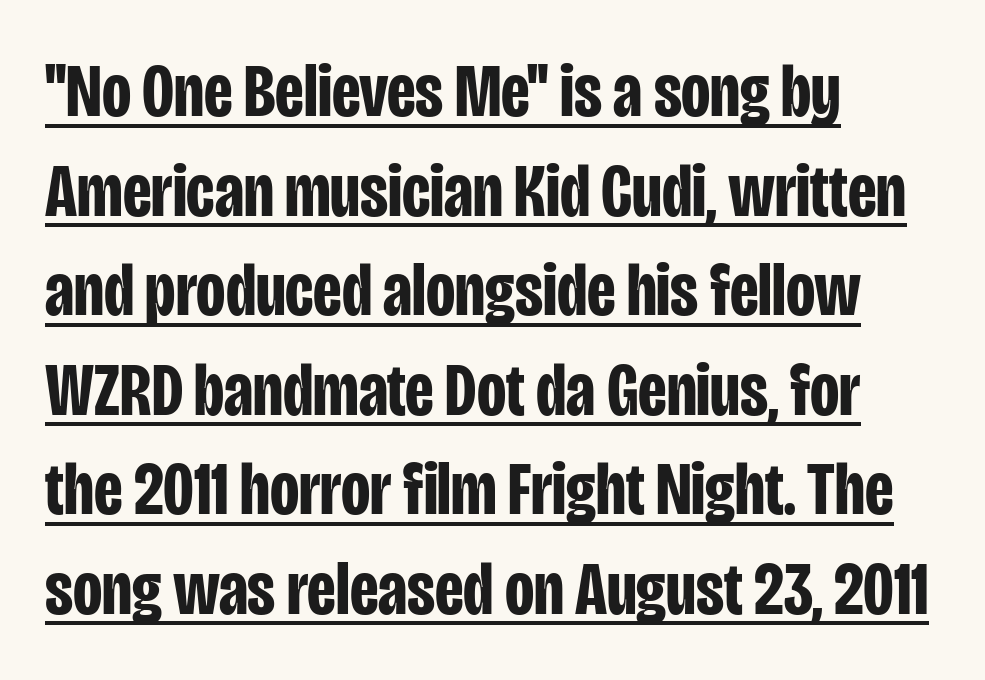
Q: Is the text bold? A: Yes.
Q: Is the text italic (slanted)? A: No, it is upright.
Q: Is the typeface a serif or a sans-serif typeface? A: Sans-serif.
Q: Is the text underlined? A: Yes.
Q: How is the paragraph aligned? A: Left-aligned.
Q: Is the spacing between letters normal or unusually wide? A: Normal.
Q: Is the spacing between lines tight, normal or loose? A: Normal.
Q: Width (condensed, normal, or wide)? A: Condensed.
Q: Stroke contrast? A: Low.
Q: x-height? A: Large.
Q: Monospaced? A: No.
